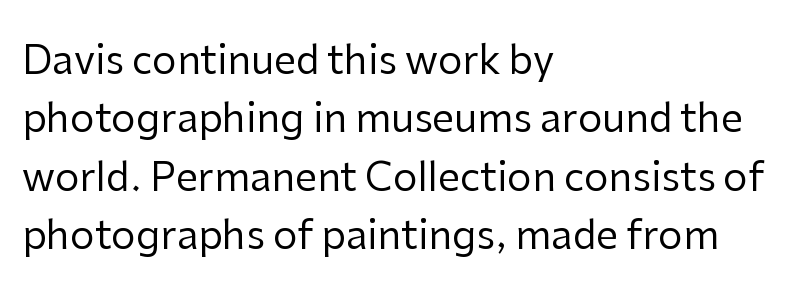
Q: Is the text bold? A: No.
Q: Is the text italic (slanted)? A: No, it is upright.
Q: Is the typeface a serif or a sans-serif typeface? A: Sans-serif.
Q: Is the text underlined? A: No.
Q: How is the paragraph aligned? A: Left-aligned.
Q: Is the spacing between letters normal or unusually wide? A: Normal.
Q: Is the spacing between lines tight, normal or loose? A: Normal.
Q: Width (condensed, normal, or wide)? A: Normal.
Q: Stroke contrast? A: Low.
Q: x-height? A: Medium.
Q: Monospaced? A: No.
